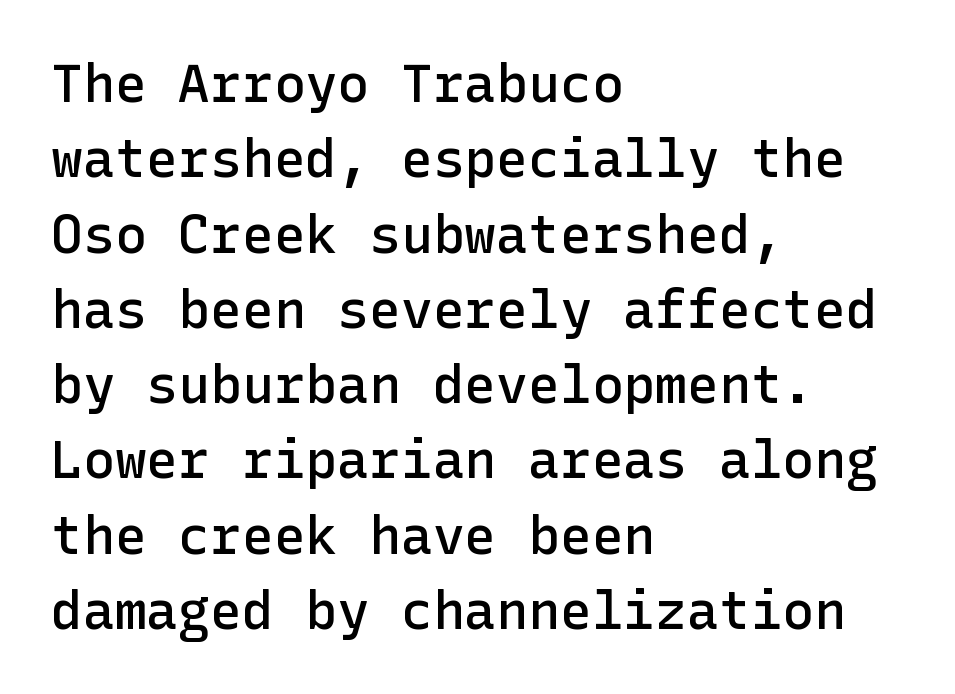
The image shows 53 px semibold sans-serif type, upright; set left-aligned, normal line spacing (1.42x), normal letter spacing, not underlined; low stroke contrast and a medium x-height.
